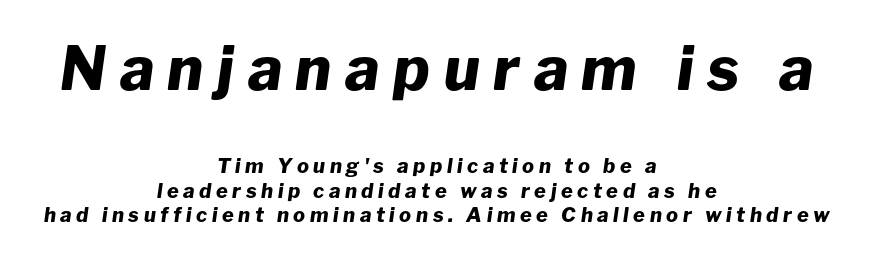
It's the slanting kind of type. If you squint, the top block still reads clearly — it's the larger of the two. The letters are bold, with thick, heavy strokes. Character widths vary here, with narrow letters taking less room than wide ones. The baseline area is clear. The typesetter chose a symmetrical, centered arrangement here.
